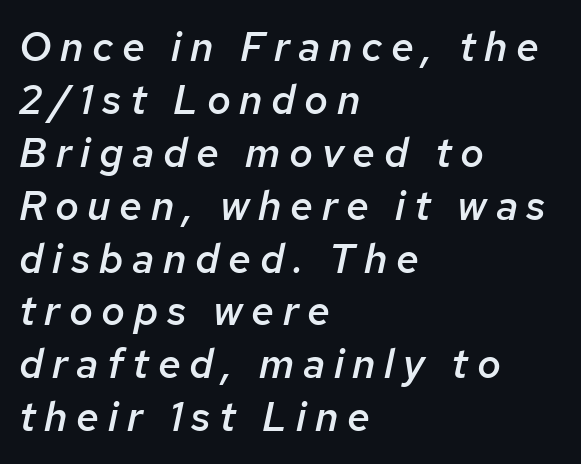
The image shows 41 px semibold type, italic (leaning right); set left-aligned, normal line spacing (1.29x), unusually wide letter spacing (+0.21 em), not underlined; low stroke contrast and a medium x-height.
